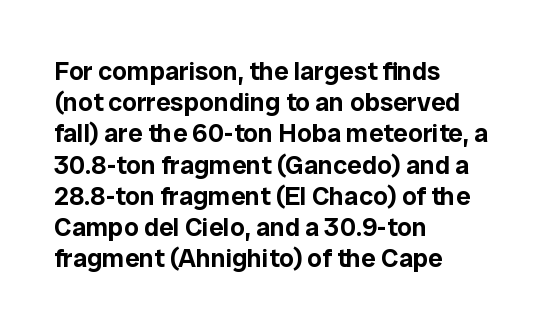
The passage is arranged the way most books set body copy — flush left. This is the regular roman posture of the typeface. The rendering keeps characters at their native spacing. Honestly, there is no underline to notice here at all.
